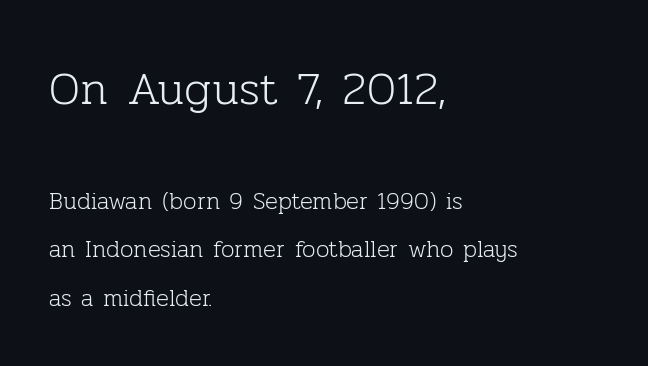
The image shows 47 px light serif type, upright; set left-aligned, loose line spacing (2.01x), normal letter spacing, not underlined; the first (top) block is 1.96x larger; low stroke contrast and a medium x-height.
